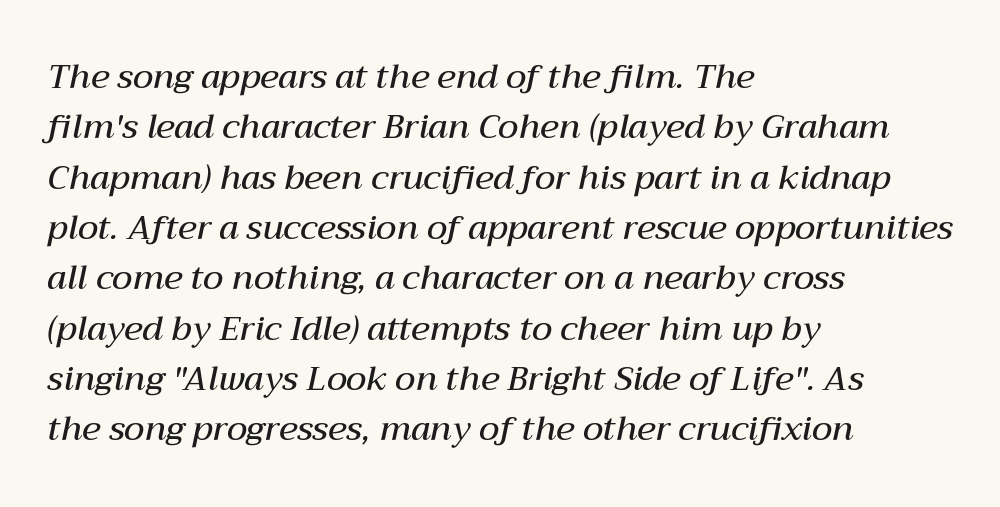
{"italic": "yes", "lean": "right", "slant_degrees": 12, "bold": "semi", "weight": "semibold", "width": "normal", "stroke_contrast": "medium", "x_height": "medium", "monospaced": "no", "underline": "no", "align": "left", "line_spacing": "normal", "line_spacing_ratio": 1.48, "letter_spacing": "normal", "letter_spacing_em": 0.0, "glyph_px": 34}
